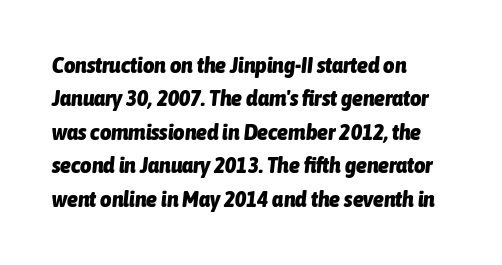
{"italic": "yes", "lean": "right", "slant_degrees": 6, "bold": "yes", "underline": "no", "align": "left", "line_spacing": "normal", "line_spacing_ratio": 1.52, "letter_spacing": "normal", "letter_spacing_em": 0.0, "glyph_px": 22}
